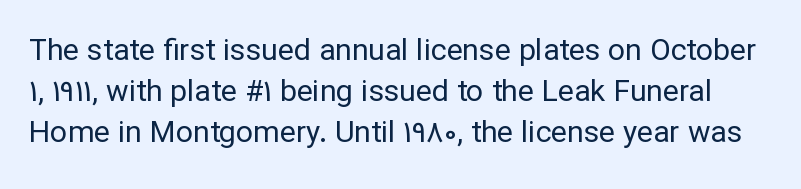
{"serif": "no", "italic": "no", "bold": "no", "weight": "regular", "width": "normal", "stroke_contrast": "low", "x_height": "medium", "monospaced": "no", "underline": "no", "line_spacing": "normal", "line_spacing_ratio": 1.37, "letter_spacing": "normal", "letter_spacing_em": 0.0, "glyph_px": 30}
